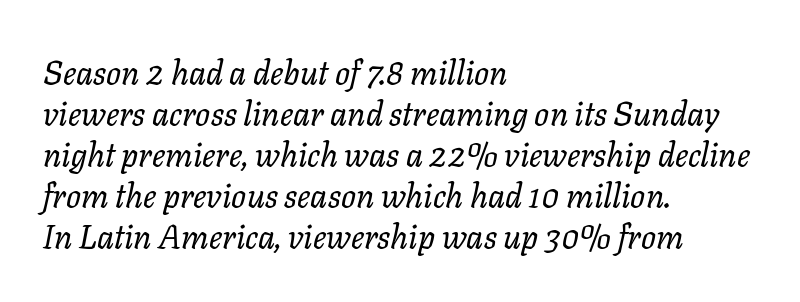
The image shows 33 px regular-weight type, italic (leaning right); set left-aligned, line spacing 1.24x, normal letter spacing, not underlined; low stroke contrast and a medium x-height.
